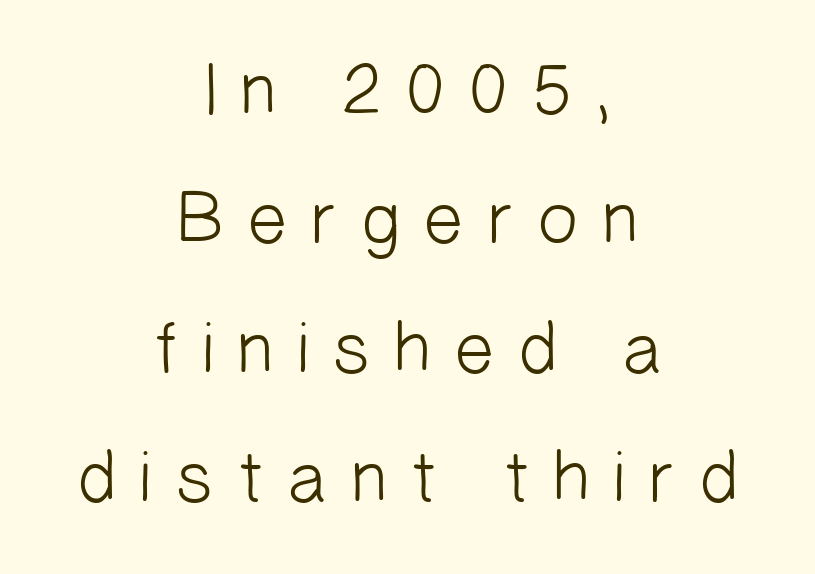
Q: Is the text bold? A: No.
Q: Is the typeface a serif or a sans-serif typeface? A: Sans-serif.
Q: Is the text underlined? A: No.
Q: How is the paragraph aligned? A: Centered.
Q: Is the spacing between letters normal or unusually wide? A: Unusually wide.
Q: Width (condensed, normal, or wide)? A: Normal.
Q: Stroke contrast? A: Low.
Q: x-height? A: Medium.
Q: Monospaced? A: No.
